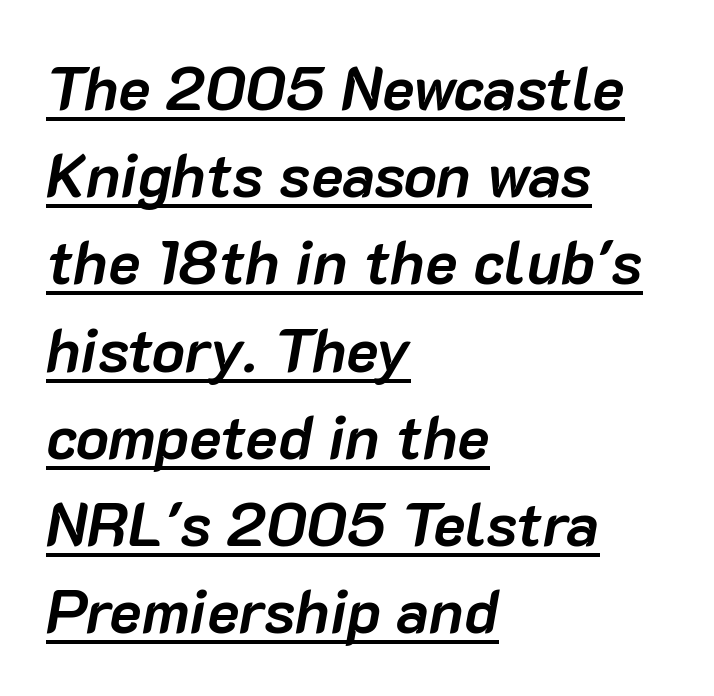
{"italic": "yes", "lean": "right", "slant_degrees": 10, "bold": "yes", "weight": "semibold", "width": "normal", "stroke_contrast": "low", "x_height": "medium", "monospaced": "no", "underline": "yes", "align": "left", "line_spacing": "normal", "line_spacing_ratio": 1.43, "letter_spacing": "normal", "letter_spacing_em": 0.0, "glyph_px": 61}
